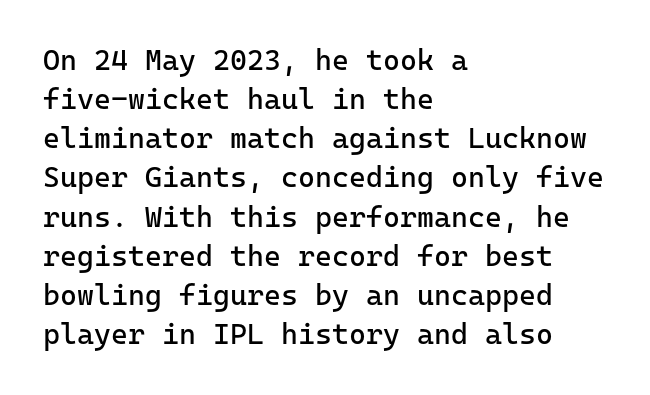
Q: Is the text bold? A: No.
Q: Is the text italic (slanted)? A: No, it is upright.
Q: Is the typeface a serif or a sans-serif typeface? A: Sans-serif.
Q: Is the text underlined? A: No.
Q: How is the paragraph aligned? A: Left-aligned.
Q: Is the spacing between letters normal or unusually wide? A: Normal.
Q: Is the spacing between lines tight, normal or loose? A: Normal.
Q: Width (condensed, normal, or wide)? A: Normal.
Q: Stroke contrast? A: Low.
Q: x-height? A: Medium.
Q: Monospaced? A: Yes.
